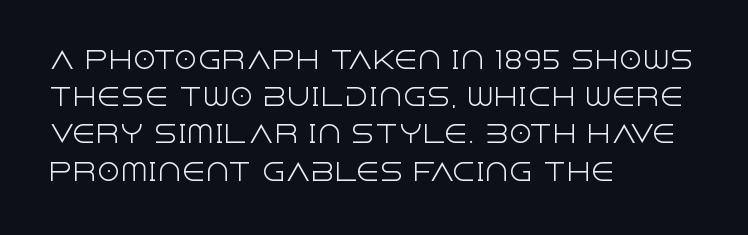
The image shows 24 px text type, upright; set left-aligned, normal line spacing (1.55x), normal letter spacing, not underlined.
